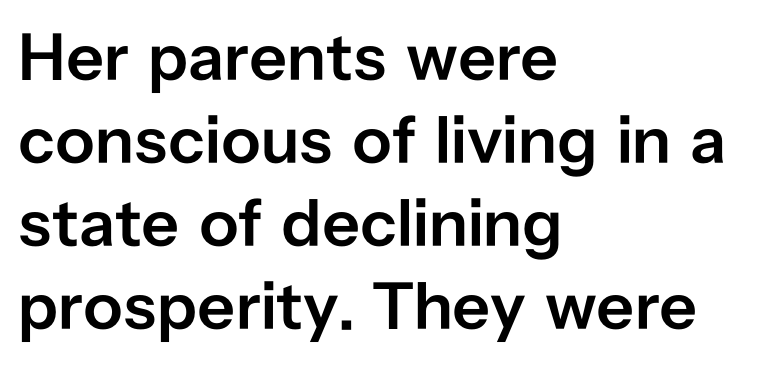
{"serif": "no", "italic": "no", "bold": "semi", "weight": "semibold", "width": "normal", "stroke_contrast": "low", "x_height": "medium", "monospaced": "no", "underline": "no", "align": "left", "line_spacing_ratio": 1.24, "letter_spacing": "normal", "letter_spacing_em": 0.0, "glyph_px": 67}
